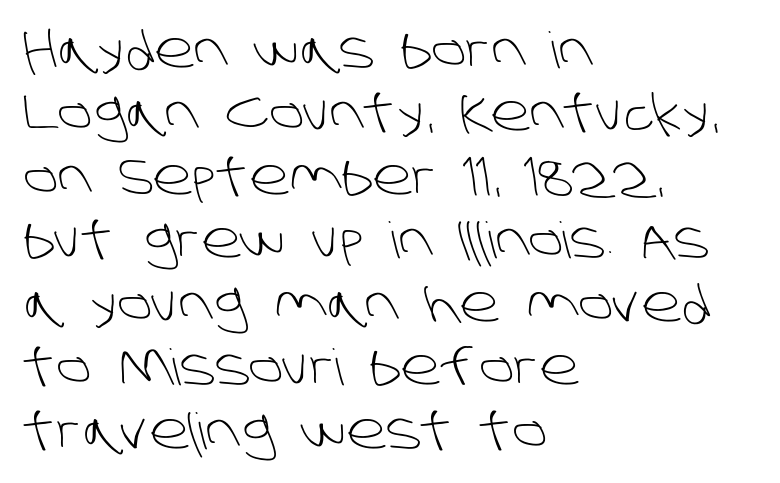
Q: Is the text bold? A: No.
Q: Is the typeface a serif or a sans-serif typeface? A: Sans-serif.
Q: Is the text underlined? A: No.
Q: How is the paragraph aligned? A: Left-aligned.
Q: Is the spacing between letters normal or unusually wide? A: Normal.
Q: Is the spacing between lines tight, normal or loose? A: Normal.
Q: Width (condensed, normal, or wide)? A: Normal.
Q: Stroke contrast? A: Low.
Q: x-height? A: Large.
Q: Monospaced? A: No.
